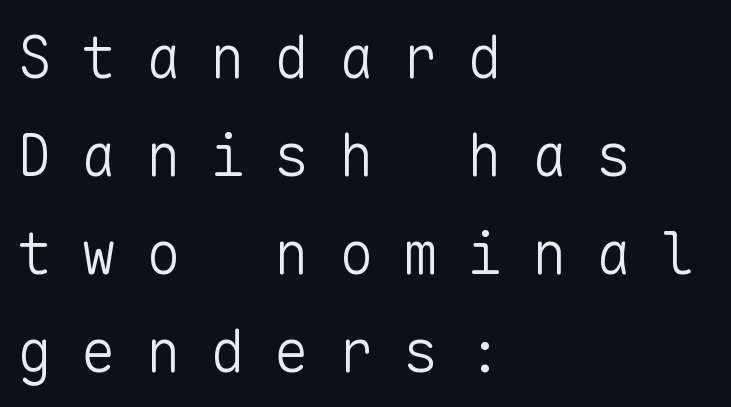
The image shows 59 px light sans-serif type, upright, monospaced; set left-aligned, normal line spacing (1.66x), unusually wide letter spacing (+0.49 em), not underlined; low stroke contrast and a medium x-height.
